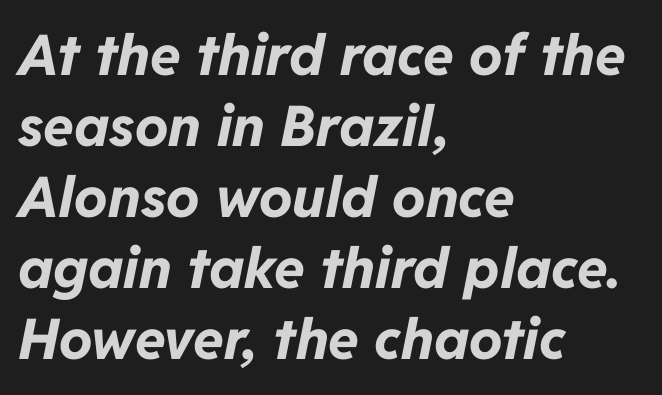
{"italic": "yes", "lean": "right", "slant_degrees": 11, "bold": "yes", "weight": "bold", "width": "normal", "stroke_contrast": "low", "x_height": "medium", "monospaced": "no", "underline": "no", "align": "left", "line_spacing": "normal", "line_spacing_ratio": 1.27, "letter_spacing": "normal", "letter_spacing_em": 0.0, "glyph_px": 56}
